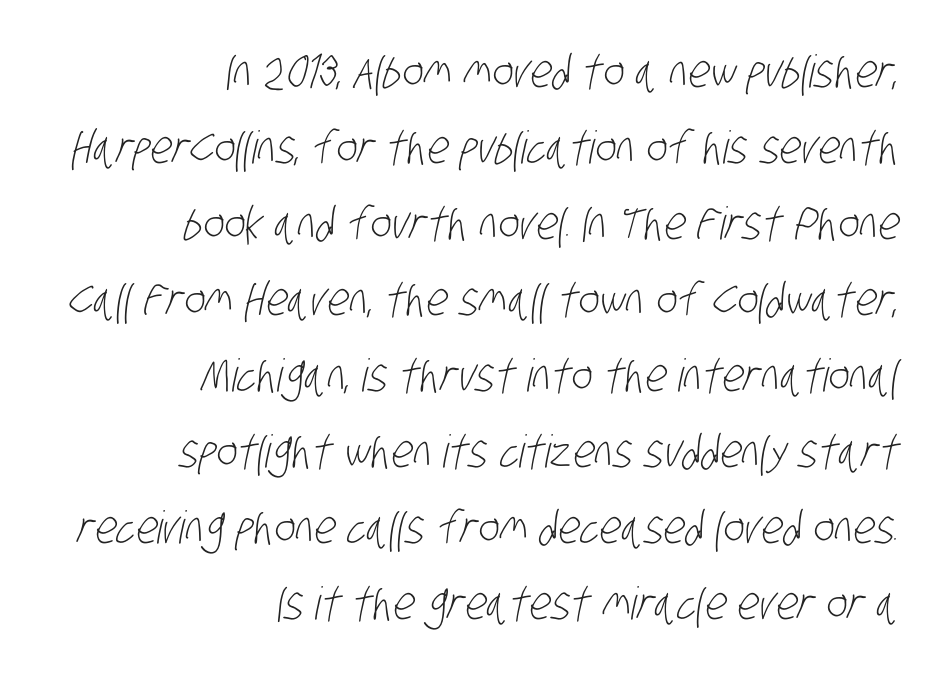
Q: Is the text bold? A: No.
Q: Is the typeface a serif or a sans-serif typeface? A: Sans-serif.
Q: Is the text underlined? A: No.
Q: How is the paragraph aligned? A: Right-aligned.
Q: Is the spacing between letters normal or unusually wide? A: Normal.
Q: Is the spacing between lines tight, normal or loose? A: Normal.
Q: Width (condensed, normal, or wide)? A: Condensed.
Q: Stroke contrast? A: Low.
Q: x-height? A: Large.
Q: Monospaced? A: No.
